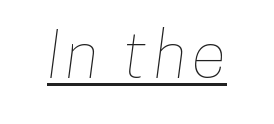
The image shows 63 px condensed type; set underlined; low stroke contrast and a medium x-height.
